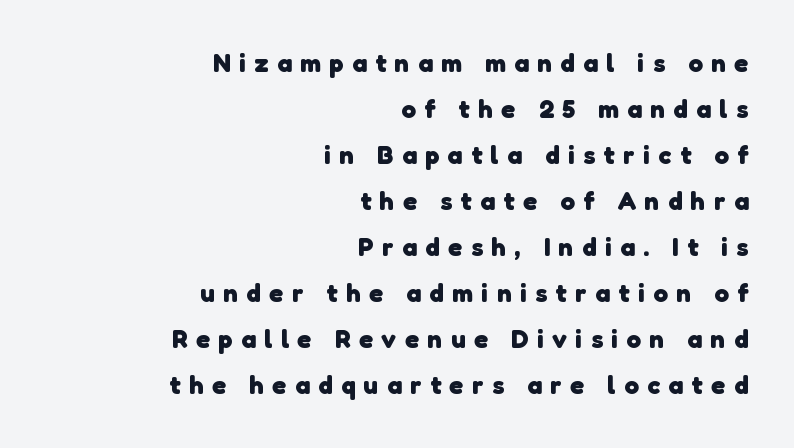
Line ends are locked; line starts wander. Each word looks stretched out because of the extra space between its letters. Bare-footed words on every line. Thick stems and heavy bowls — unmistakably bold.
